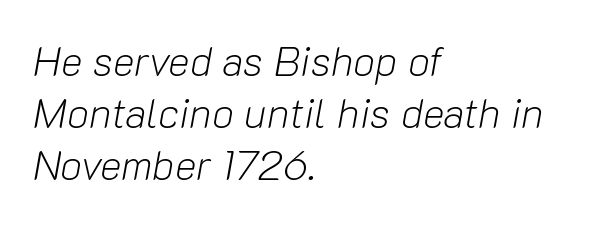
Note the varied advance widths — an 'i' is clearly narrower than an 'm'. Each new line begins a customary step beneath the previous one. The gaps between neighbouring characters are ordinary and unremarkable. The axis of the letterforms is tilted away from vertical.
